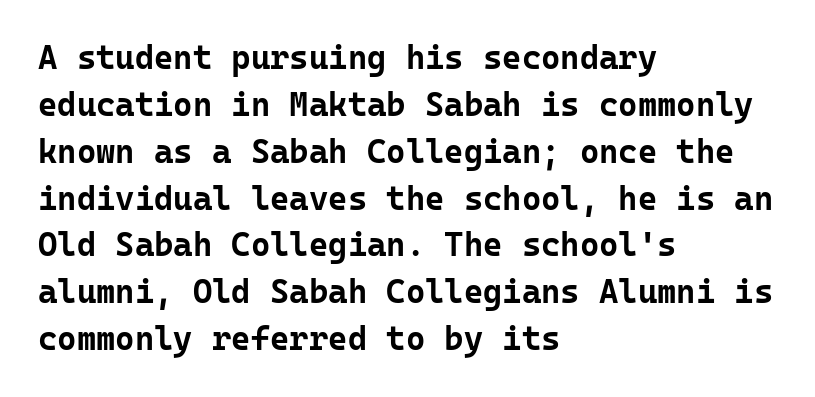
{"serif": "no", "italic": "no", "bold": "yes", "weight": "bold", "width": "normal", "stroke_contrast": "low", "x_height": "medium", "monospaced": "yes", "underline": "no", "align": "left", "line_spacing": "normal", "line_spacing_ratio": 1.42, "letter_spacing": "normal", "letter_spacing_em": 0.0, "glyph_px": 33}
